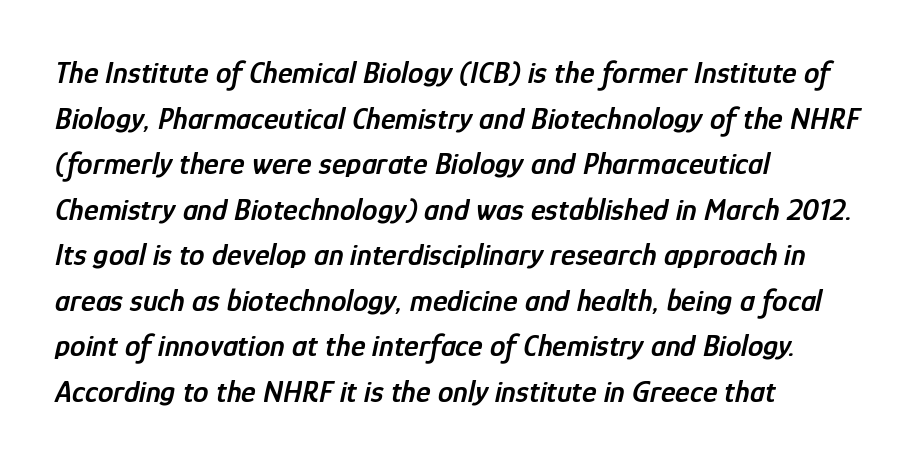
Firm but not heavy-handed strokes: this text is semibold. Layout note: lines flush left. Honestly, the row spacing looks completely unremarkable. Italic: yes, the glyphs are oblique. The baseline area is clear.
